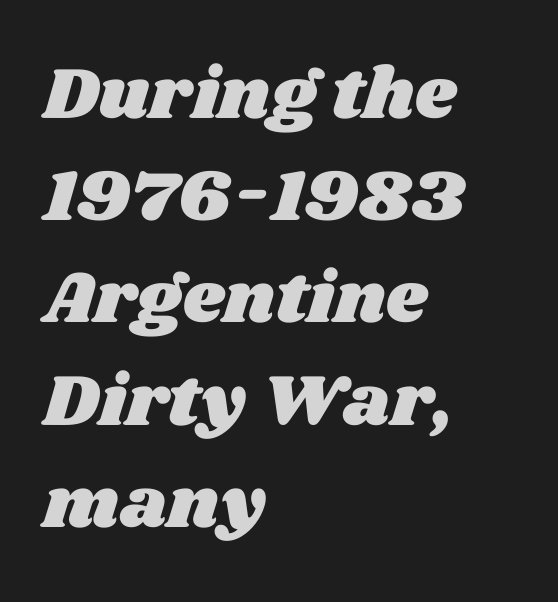
The image shows 73 px wide type; set left-aligned, normal line spacing (1.4x), normal letter spacing, not underlined; medium stroke contrast and a large x-height.
